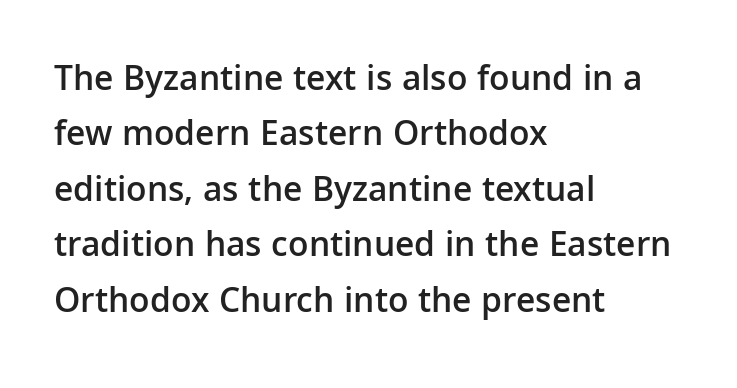
Is there much room between lines? A standard amount, neither cramped nor airy. Nobody drew a line under any word here. The designer went with a sans here, leaving each stem footless. The gaps between neighbouring characters are ordinary and unremarkable. The face used here is proportionally spaced, like ordinary book or web type. Horizontally, the lines are justified to the leading edge only.
